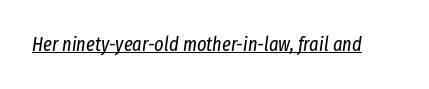
The image shows 20 px text type, italic (leaning right); set normal letter spacing, underlined.
